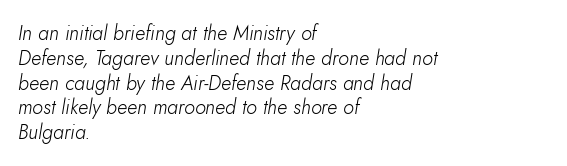
Q: Is the text bold? A: No.
Q: Is the text italic (slanted)? A: Yes, it leans right by about 10 degrees.
Q: Is the text underlined? A: No.
Q: How is the paragraph aligned? A: Left-aligned.
Q: Is the spacing between letters normal or unusually wide? A: Normal.
